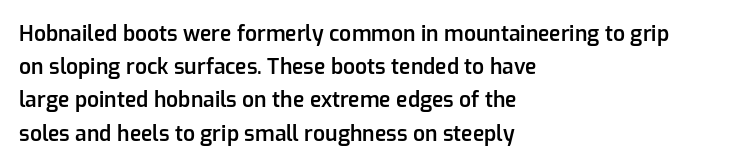
The image shows 21 px text type, upright; set left-aligned, normal line spacing (1.58x), normal letter spacing, not underlined.
